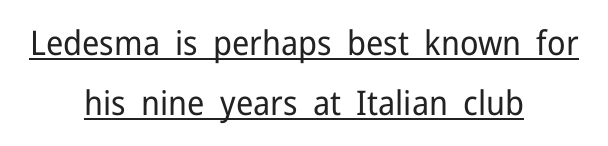
{"serif": "no", "italic": "no", "bold": "no", "weight": "regular", "width": "normal", "stroke_contrast": "low", "x_height": "medium", "monospaced": "no", "underline": "yes", "align": "center", "line_spacing_ratio": 1.77, "letter_spacing": "normal", "letter_spacing_em": 0.0, "glyph_px": 34}
